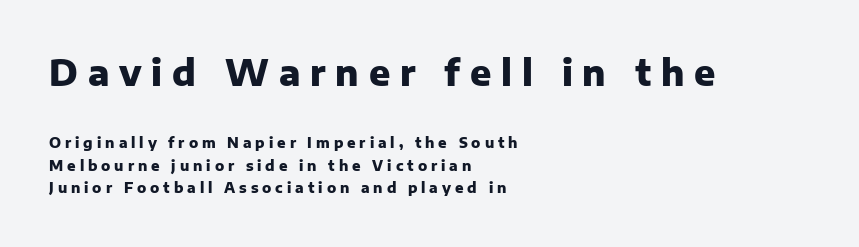
Each glyph is drawn with heavy, bold strokes. Tracking here is generous; glyphs stand well apart from one another. The passage shown is typed in a proportional face where columns would drift. Is this a sans? Yes — the strokes have no serifs.
